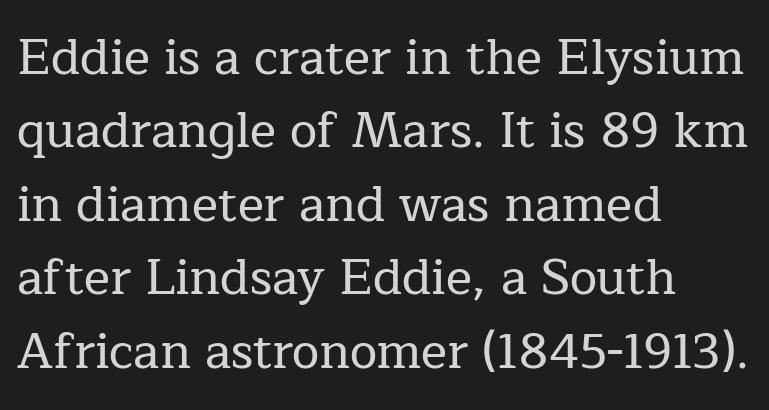
The passage is arranged the way most books set body copy — flush left. The face used here is seriffed, in the tradition of book romans. The passage shown stacks its lines at a standard gap. The strip under each line holds only bare page. Notice how the stems are strictly vertical — no italics here. The rendering uses natural spacing where letterforms have individual widths.
